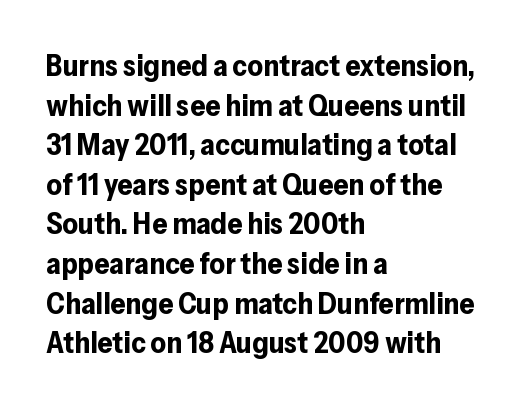
The image shows 30 px bold sans-serif type, upright; set left-aligned, normal line spacing (1.32x), normal letter spacing, not underlined; low stroke contrast and a medium x-height.
